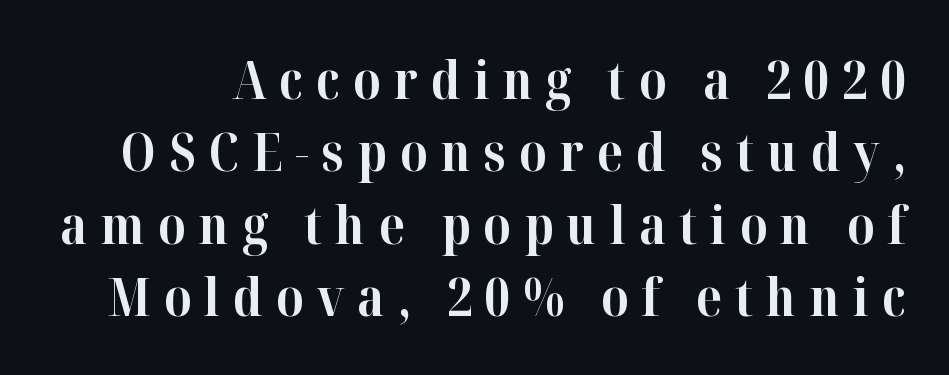
Think of a printed novel: that variable character pitch is what you see here. Just letters on the line, the space beneath them empty. Compared with an ordinary text face, these strokes are far heavier — a full bold. What stands out about the letter spacing? Its width — letters are far apart.
